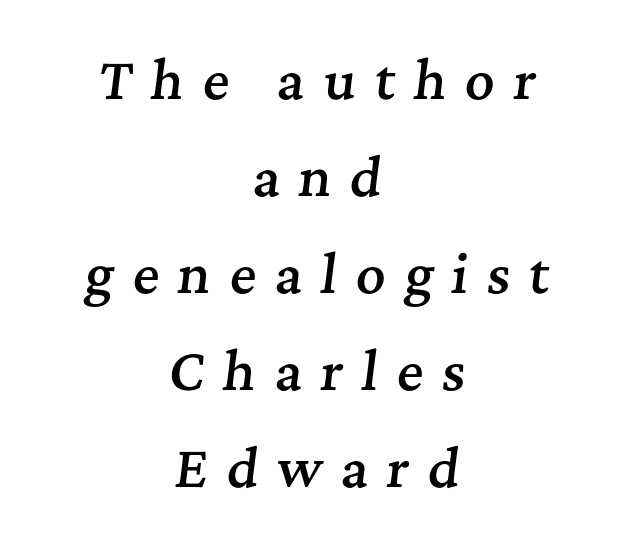
The image shows 51 px semibold serif type, italic (leaning right); set centered, loose line spacing (1.9x), unusually wide letter spacing (+0.36 em), not underlined; medium stroke contrast and a medium x-height.
